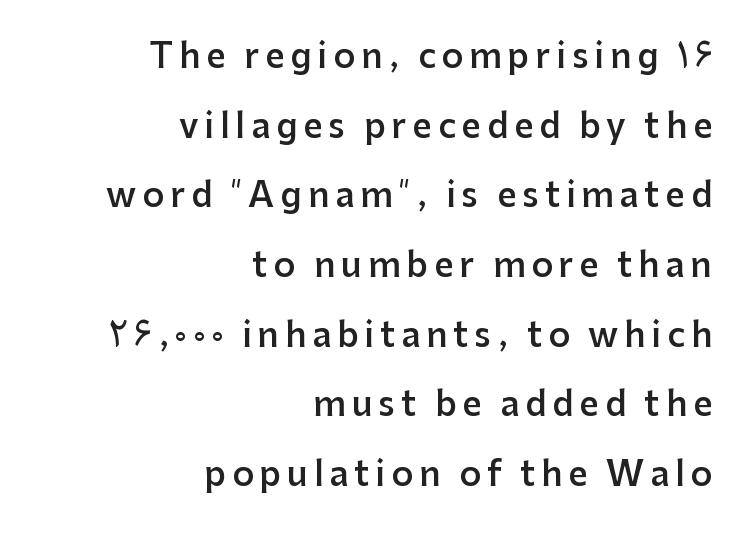
The image shows 34 px semibold sans-serif type, upright; set right-aligned, loose line spacing (2.05x), not underlined; low stroke contrast and a medium x-height.
